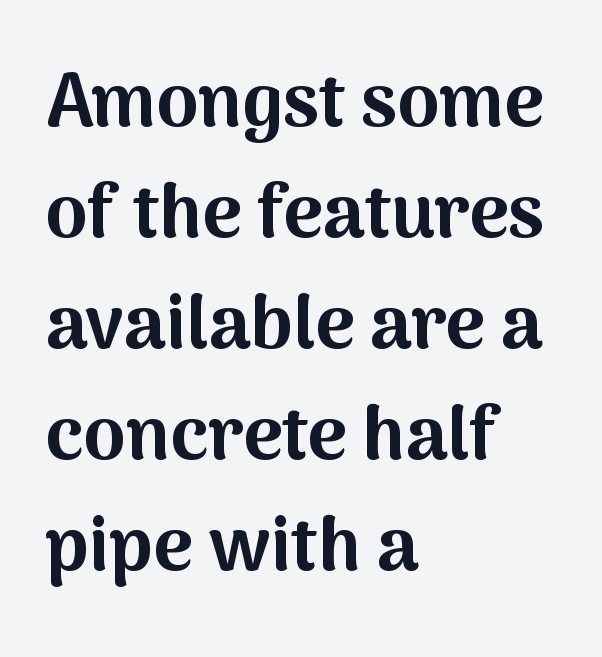
Q: Is the text bold? A: Yes.
Q: Is the text italic (slanted)? A: No, it is upright.
Q: Is the typeface a serif or a sans-serif typeface? A: Sans-serif.
Q: Is the text underlined? A: No.
Q: How is the paragraph aligned? A: Left-aligned.
Q: Is the spacing between letters normal or unusually wide? A: Normal.
Q: Is the spacing between lines tight, normal or loose? A: Normal.
Q: Width (condensed, normal, or wide)? A: Normal.
Q: Stroke contrast? A: Medium.
Q: x-height? A: Medium.
Q: Monospaced? A: No.
